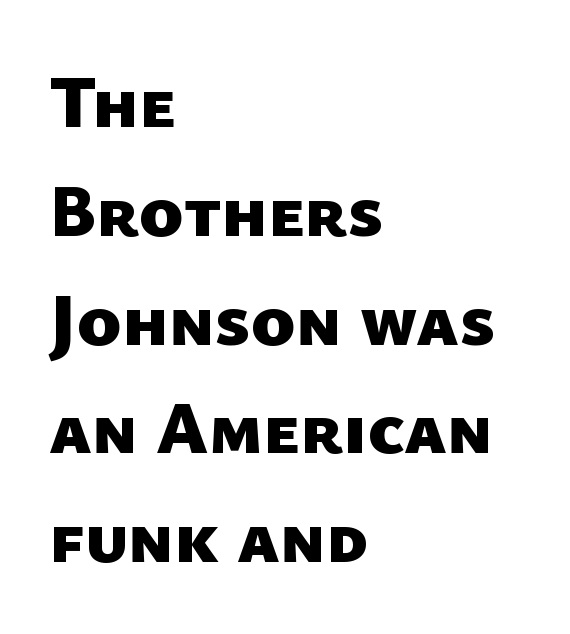
Line spacing here is normal. Look at the bottom of the vertical strokes: they stop flat, with no serifs. How are the letters spaced? Ordinarily, with no added tracking. Honestly, there is no underline to notice here at all. All the whitespace from short lines collects on the right. The letters are bold, with thick, heavy strokes.
